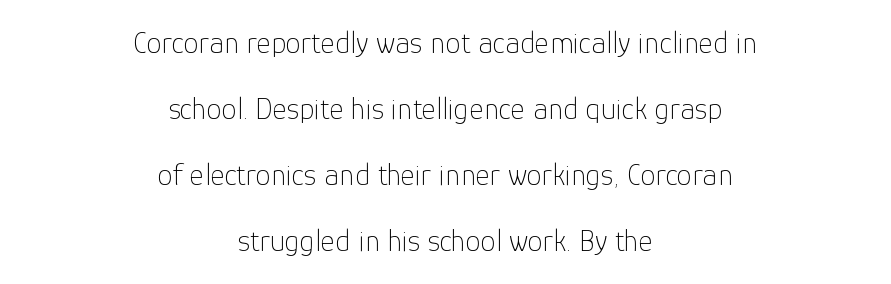
Q: Is the text bold? A: No.
Q: Is the text italic (slanted)? A: No, it is upright.
Q: Is the typeface a serif or a sans-serif typeface? A: Sans-serif.
Q: Is the text underlined? A: No.
Q: How is the paragraph aligned? A: Centered.
Q: Is the spacing between letters normal or unusually wide? A: Normal.
Q: Is the spacing between lines tight, normal or loose? A: Loose.
Q: Width (condensed, normal, or wide)? A: Normal.
Q: Stroke contrast? A: Low.
Q: x-height? A: Medium.
Q: Monospaced? A: No.
